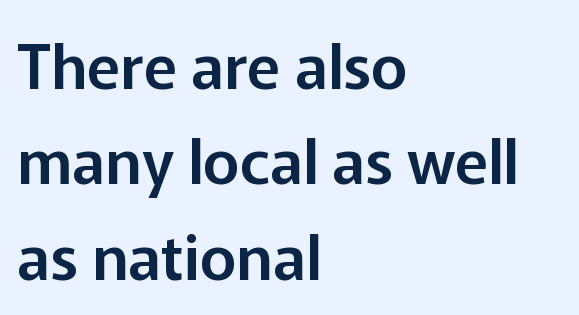
Check the space under the baseline: it is left empty. Each letter keeps its own natural width here, so spacing adapts to shape. The letters carry no serifs — their stems end cleanly without finishing strokes. Glyph-to-glyph distance matches everyday printed text. This block has exactly the height ordinary leading produces. Upright lettering throughout.
